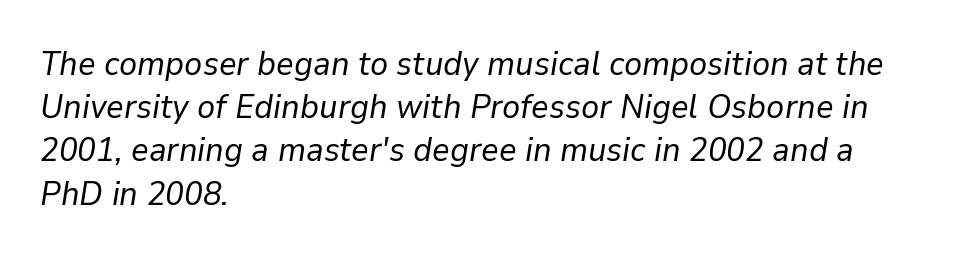
Q: Is the text bold? A: No.
Q: Is the text italic (slanted)? A: Yes, it leans right by about 9 degrees.
Q: Is the text underlined? A: No.
Q: How is the paragraph aligned? A: Left-aligned.
Q: Is the spacing between letters normal or unusually wide? A: Normal.
Q: Is the spacing between lines tight, normal or loose? A: Normal.
Q: Width (condensed, normal, or wide)? A: Normal.
Q: Stroke contrast? A: Low.
Q: x-height? A: Medium.
Q: Monospaced? A: No.
